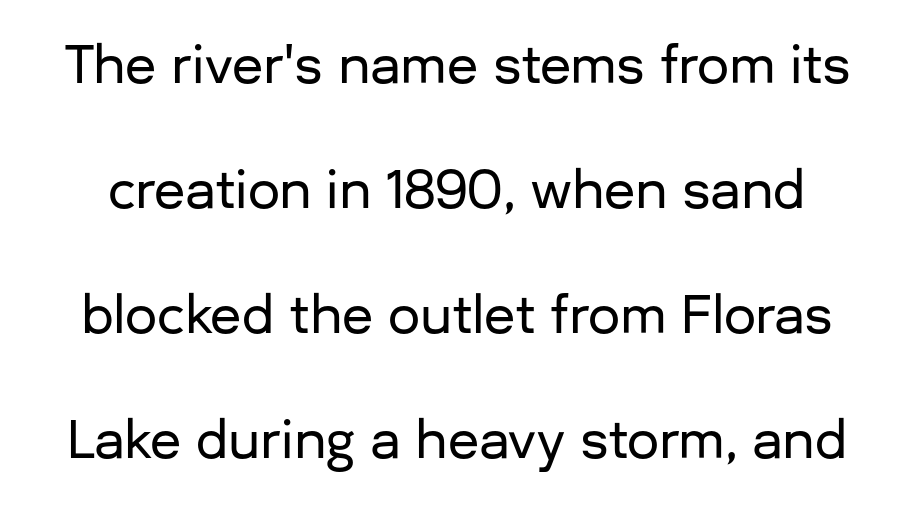
Clear beneath every line of the passage. Students, observe: this is what heavily led, spacious text looks like. Between one letter and the next there's only the usual sliver of space. Is this a sans? Yes — the strokes have no serifs. This sample uses an upright cut, with every glyph sitting square on the baseline. Character widths vary here, with narrow letters taking less room than wide ones.
